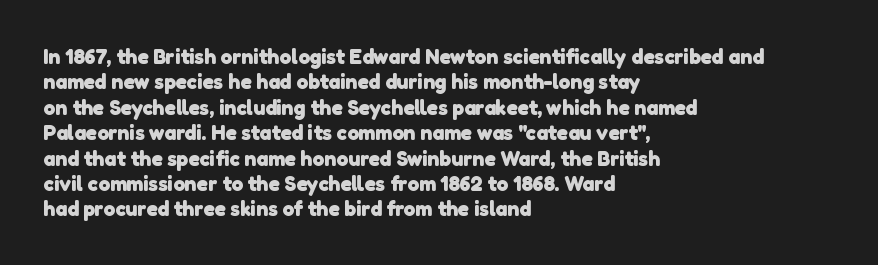
Q: Is the text bold? A: Yes.
Q: Is the text underlined? A: No.
Q: How is the paragraph aligned? A: Left-aligned.
Q: Is the spacing between letters normal or unusually wide? A: Normal.
